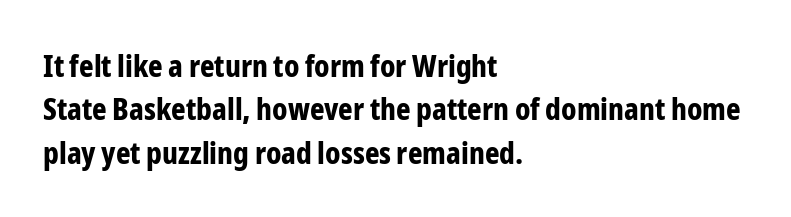
The image shows 31 px bold, condensed sans-serif type, upright; set left-aligned, normal line spacing (1.4x), normal letter spacing, not underlined; low stroke contrast and a medium x-height.
